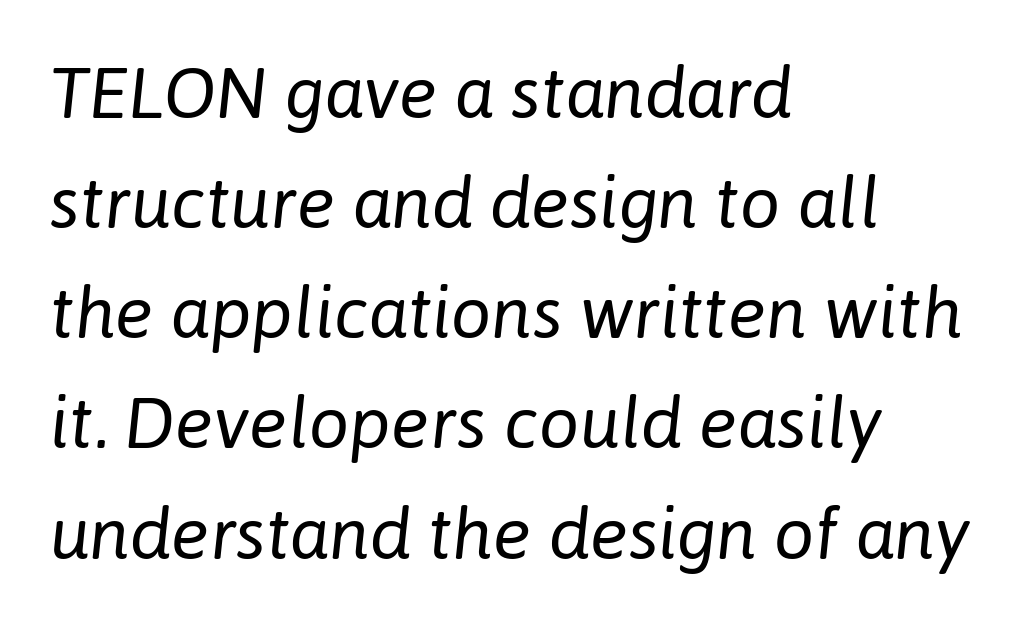
This sample uses plain, unmodified letter spacing. Varying glyph widths throughout — classic text-font behaviour. There's an unmistakable incline to the writing here. If you measured baseline to baseline, you'd find a middling distance. These glyphs show unthickened strokes, regular width or finer.
